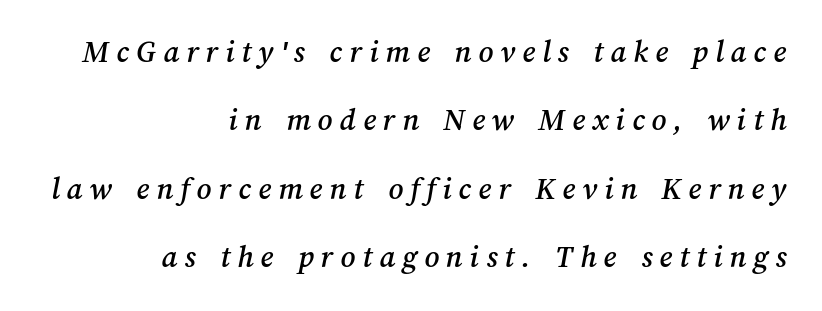
{"width": "normal", "stroke_contrast": "medium", "x_height": "medium", "monospaced": "no", "underline": "no", "align": "right", "line_spacing": "loose", "line_spacing_ratio": 2.14, "letter_spacing": "wide", "letter_spacing_em": 0.22, "glyph_px": 32}
